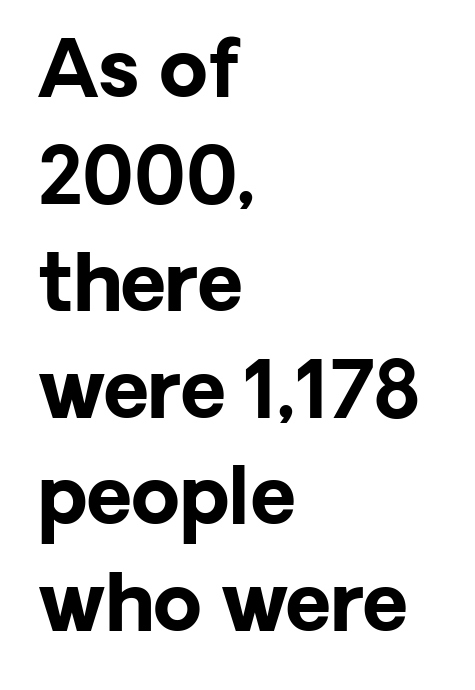
Q: Is the text bold? A: Yes.
Q: Is the text italic (slanted)? A: No, it is upright.
Q: Is the typeface a serif or a sans-serif typeface? A: Sans-serif.
Q: Is the text underlined? A: No.
Q: How is the paragraph aligned? A: Left-aligned.
Q: Is the spacing between letters normal or unusually wide? A: Normal.
Q: Is the spacing between lines tight, normal or loose? A: Normal.
Q: Width (condensed, normal, or wide)? A: Normal.
Q: Stroke contrast? A: Low.
Q: x-height? A: Medium.
Q: Monospaced? A: No.
